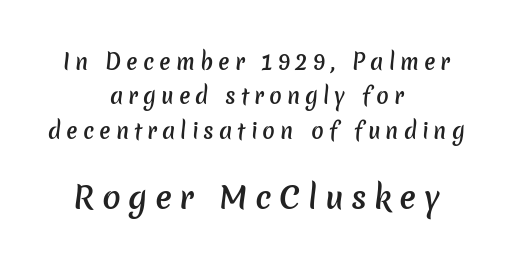
Q: Is the text bold? A: Semi-bold.
Q: Is the typeface a serif or a sans-serif typeface? A: Sans-serif.
Q: Is the text underlined? A: No.
Q: How is the paragraph aligned? A: Centered.
Q: Is the spacing between letters normal or unusually wide? A: Unusually wide.
Q: Is the spacing between lines tight, normal or loose? A: Normal.
Q: Which block of text is set in a larger size, the first (top) or the second (bottom)? A: The second (bottom) one.
Q: Width (condensed, normal, or wide)? A: Normal.
Q: Stroke contrast? A: Low.
Q: x-height? A: Medium.
Q: Monospaced? A: No.
